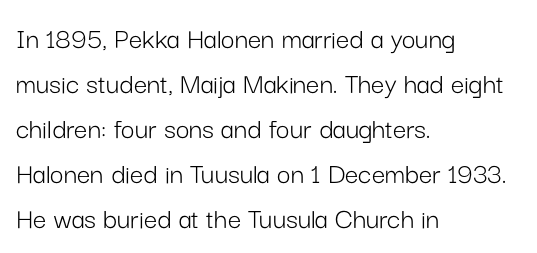
The weight would be labelled regular, book, light, or lighter still. Font category for this specimen: sans-serif. These lines are rendered in a variable-pitch font. Is the letter spacing exaggerated? No — it looks like the ordinary default.
